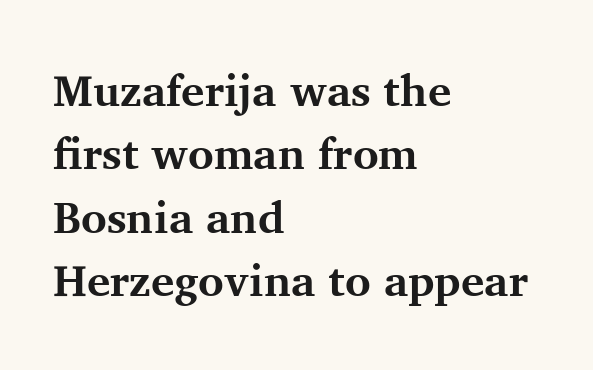
Reading down the block, your eye returns to a fixed left position each line. Note the varied advance widths — an 'i' is clearly narrower than an 'm'. The typeface chosen for these lines features serifs. No italicization has been applied; the sample stays upright. Summary of weight: heavy, a full bold.
